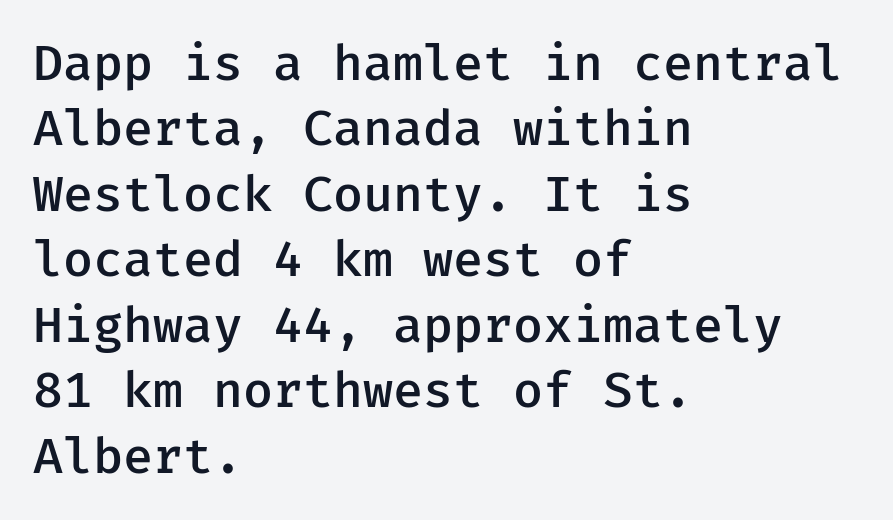
The image shows 50 px semibold sans-serif type, upright; set left-aligned, normal line spacing (1.31x), normal letter spacing, not underlined; low stroke contrast and a medium x-height.
